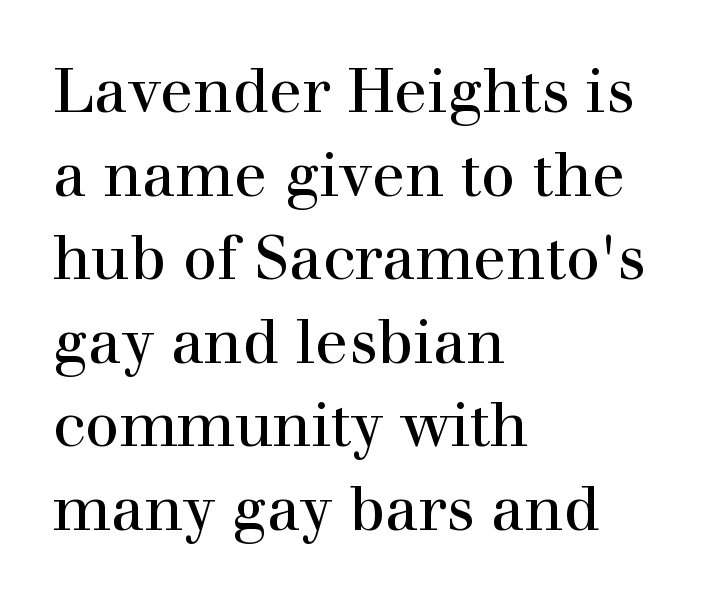
A quiet, ordinary-to-light weight characterises the typeface. What's the leading like? Ordinary, nothing unusual. Serifs: yes, visible at the terminals of the letterforms. The gap between lines stays unmarked.
